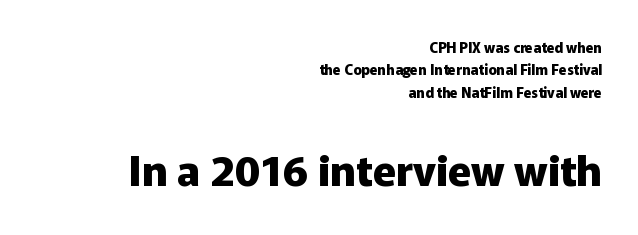
Check where the strokes stop: nothing finishes them off — pure sans. Posture: vertical. Summary of vertical rhythm: regular, with standard interline spacing. The following chunk of copy outweighs the initial chunk in type size. Looks like regular typesetting: each glyph gets only the width it needs.
